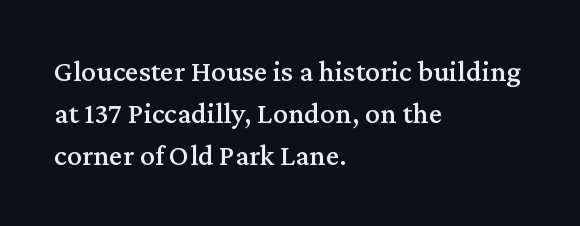
Nobody touched the tracking dial on this one. Compared with typical paragraphs, the rows here are spaced about the same. The type sits square on the baseline with zero lean. Quick note: underline off. Reading down the block, your eye returns to a fixed left position each line.
